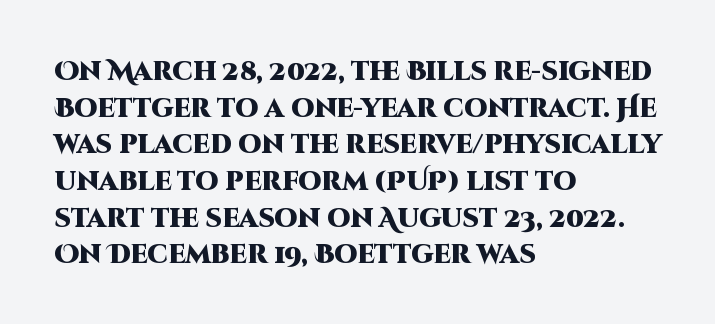
The image shows 26 px bold type, upright; set left-aligned, normal line spacing (1.41x), normal letter spacing, not underlined.
